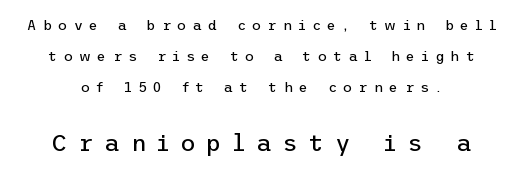
Q: Is the text bold? A: No.
Q: Is the text italic (slanted)? A: No, it is upright.
Q: Is the text underlined? A: No.
Q: Is the spacing between letters normal or unusually wide? A: Unusually wide.
Q: Is the spacing between lines tight, normal or loose? A: Loose.
Q: Which block of text is set in a larger size, the first (top) or the second (bottom)? A: The second (bottom) one.
